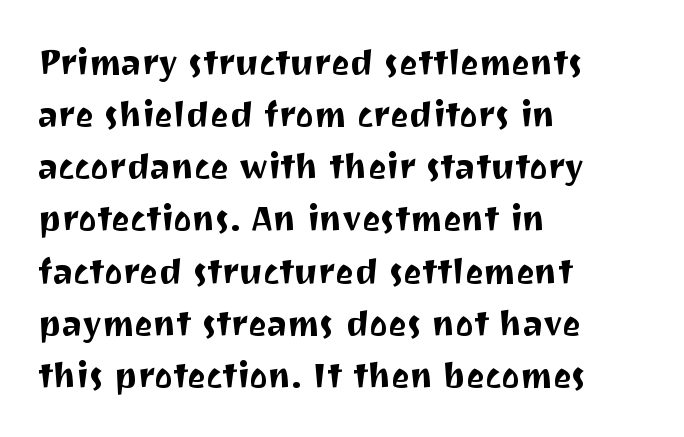
The image shows 35 px sans-serif type, upright; set left-aligned, normal line spacing (1.49x), normal letter spacing, not underlined; medium stroke contrast and a medium x-height.
